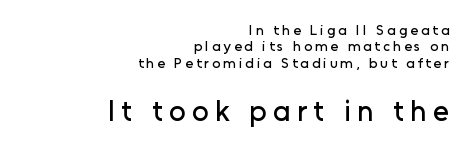
A clean baseline with only descenders dipping below it. Serif or sans? Sans — the stroke terminals are bare. Think of a printed novel: that variable character pitch is what you see here. You could only call the tracking loose — the letters float apart.
